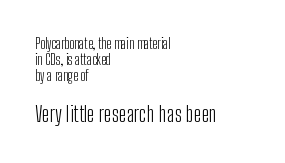
{"italic": "no", "bold": "no", "underline": "no", "align": "left", "line_spacing": "tight", "line_spacing_ratio": 1.14, "letter_spacing": "normal", "letter_spacing_em": 0.0, "larger_block": "second", "size_ratio": 1.57, "glyph_px": 22}
